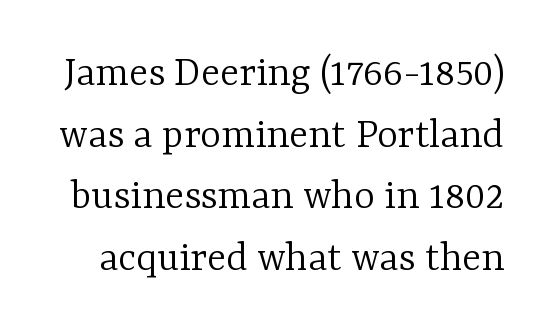
Q: Is the text bold? A: No.
Q: Is the text italic (slanted)? A: No, it is upright.
Q: Is the typeface a serif or a sans-serif typeface? A: Serif.
Q: Is the text underlined? A: No.
Q: Is the spacing between letters normal or unusually wide? A: Normal.
Q: Is the spacing between lines tight, normal or loose? A: Normal.
Q: Width (condensed, normal, or wide)? A: Normal.
Q: Stroke contrast? A: Low.
Q: x-height? A: Medium.
Q: Monospaced? A: No.
